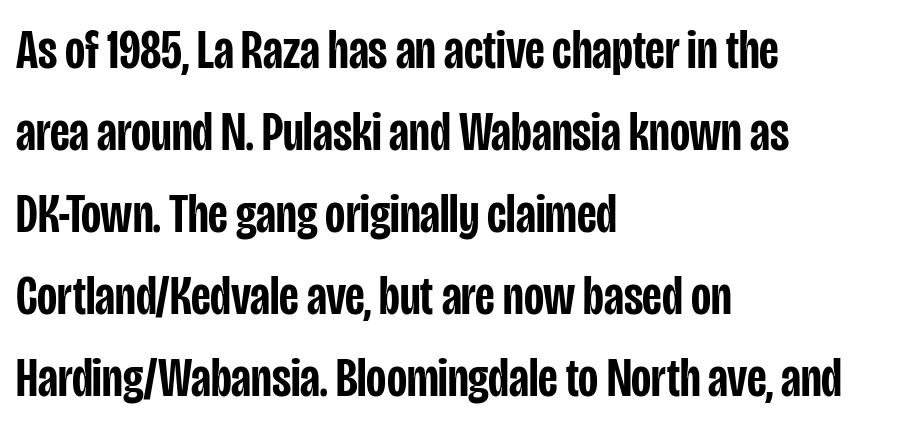
Q: Is the text bold? A: Semi-bold.
Q: Is the text italic (slanted)? A: No, it is upright.
Q: Is the typeface a serif or a sans-serif typeface? A: Sans-serif.
Q: Is the text underlined? A: No.
Q: How is the paragraph aligned? A: Left-aligned.
Q: Is the spacing between letters normal or unusually wide? A: Normal.
Q: Is the spacing between lines tight, normal or loose? A: Normal.
Q: Width (condensed, normal, or wide)? A: Condensed.
Q: Stroke contrast? A: Low.
Q: x-height? A: Large.
Q: Monospaced? A: No.
